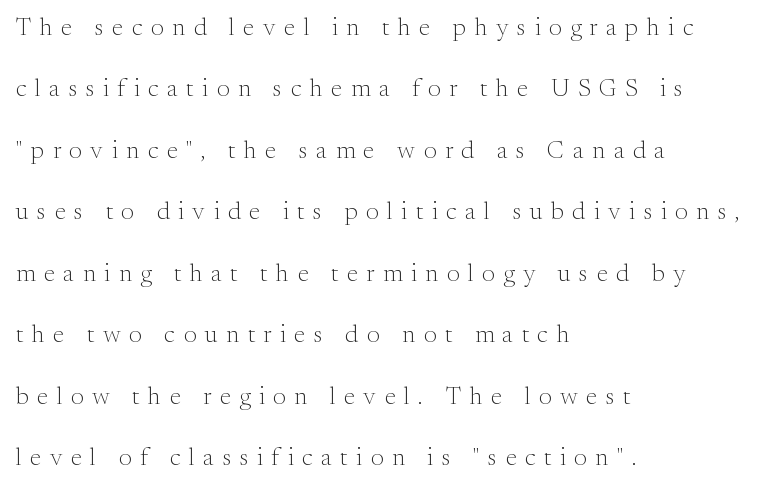
The paragraph shown leans on its left margin. Quick note: underline off. Letter spacing: wide. These lines were composed using upright roman letters. The face looks like a standard text weight, possibly lighter.
